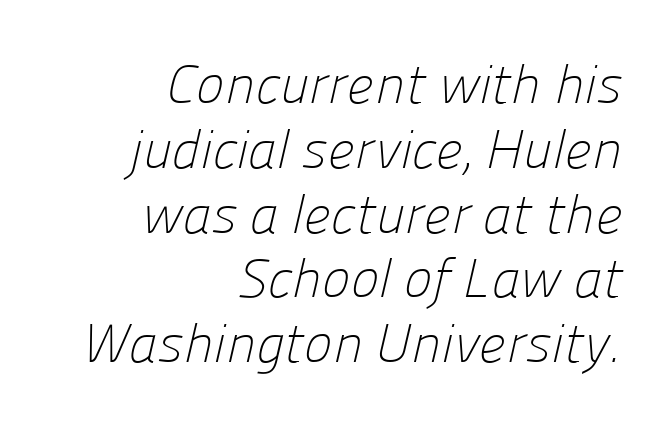
Q: Is the text bold? A: No.
Q: Is the typeface a serif or a sans-serif typeface? A: Sans-serif.
Q: Is the text underlined? A: No.
Q: How is the paragraph aligned? A: Right-aligned.
Q: Is the spacing between letters normal or unusually wide? A: Normal.
Q: Width (condensed, normal, or wide)? A: Normal.
Q: Stroke contrast? A: Low.
Q: x-height? A: Medium.
Q: Monospaced? A: No.
